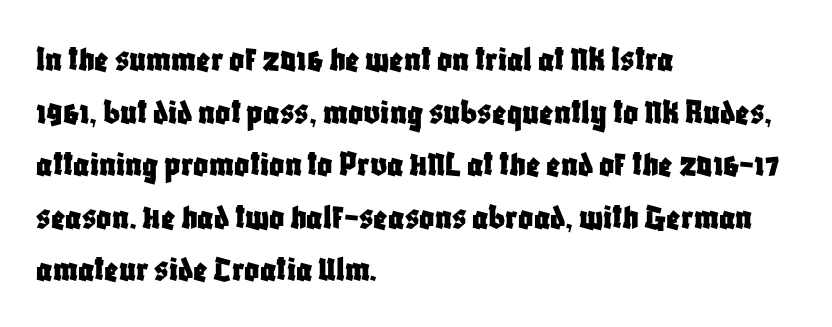
Just letters on the line, the space beneath them empty. The type family on display is of the sans-serif kind. Default kerning and tracking; the words read as compact shapes. The line-height multiplier appears to be the usual default. The letters stand upright; this is a roman face.
